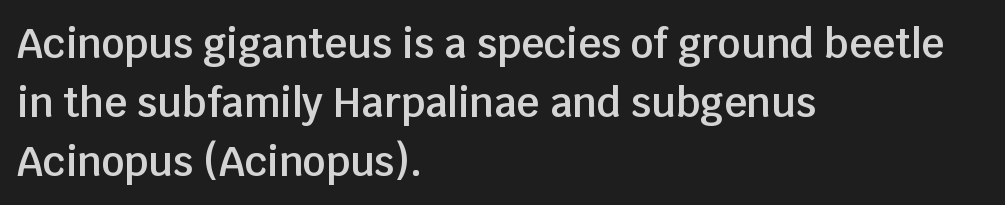
{"serif": "no", "italic": "no", "bold": "semi", "weight": "semibold", "width": "normal", "stroke_contrast": "low", "x_height": "large", "monospaced": "no", "underline": "no", "align": "left", "line_spacing": "normal", "line_spacing_ratio": 1.47, "letter_spacing": "normal", "letter_spacing_em": 0.0, "glyph_px": 40}
